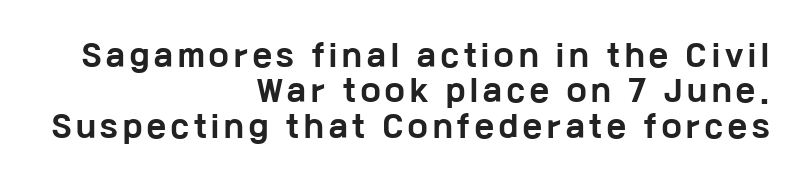
The image shows 29 px bold, wide sans-serif type, upright; set right-aligned, line spacing 1.22x, not underlined; low stroke contrast and a medium x-height.
